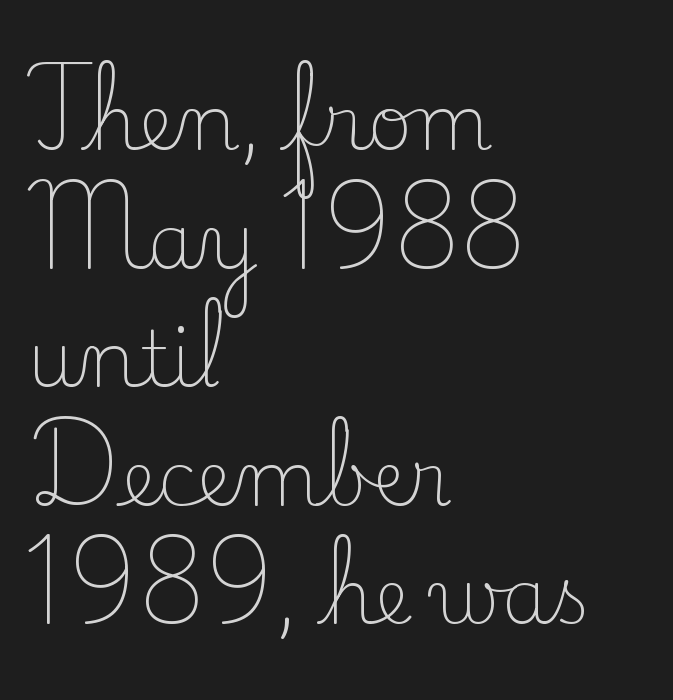
Q: Is the text bold? A: No.
Q: Is the text italic (slanted)? A: No, it is upright.
Q: Is the typeface a serif or a sans-serif typeface? A: Serif.
Q: Is the text underlined? A: No.
Q: How is the paragraph aligned? A: Left-aligned.
Q: Is the spacing between letters normal or unusually wide? A: Normal.
Q: Is the spacing between lines tight, normal or loose? A: Normal.
Q: Width (condensed, normal, or wide)? A: Normal.
Q: Stroke contrast? A: Low.
Q: x-height? A: Small.
Q: Monospaced? A: No.
